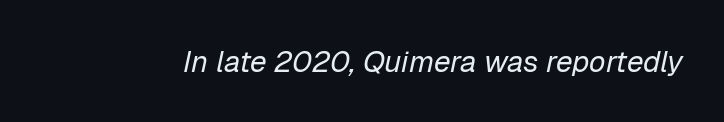
The image shows 30 px regular-weight type, italic (leaning right); set normal letter spacing, not underlined; low stroke contrast and a medium x-height.
